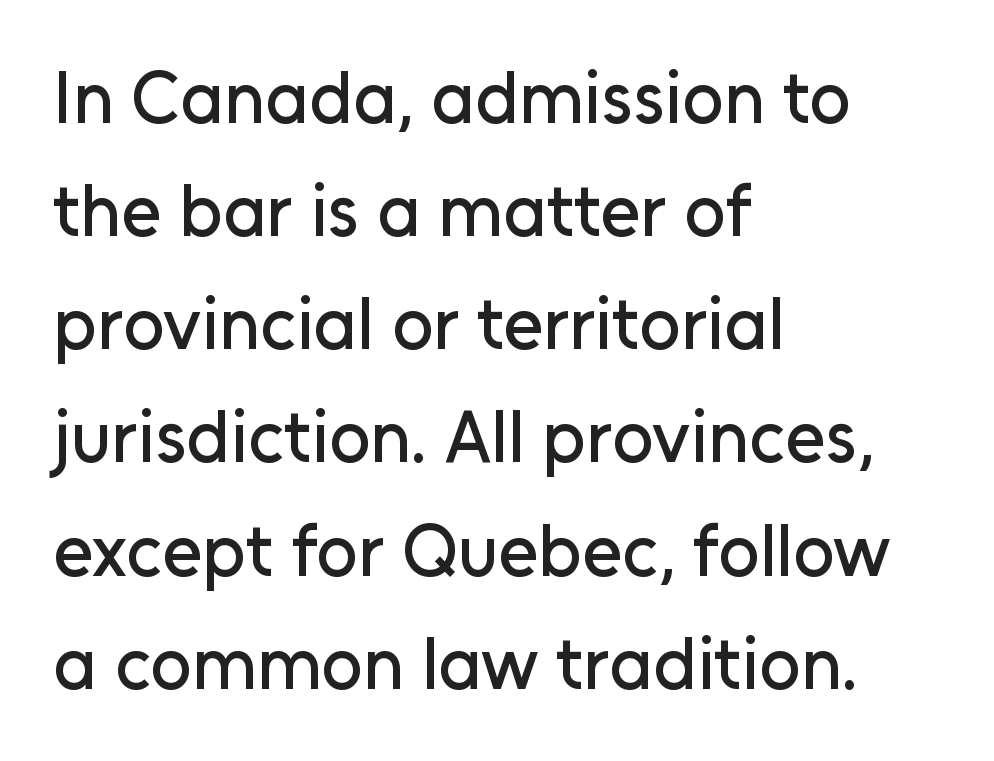
Q: Is the text italic (slanted)? A: No, it is upright.
Q: Is the typeface a serif or a sans-serif typeface? A: Sans-serif.
Q: Is the text underlined? A: No.
Q: How is the paragraph aligned? A: Left-aligned.
Q: Is the spacing between letters normal or unusually wide? A: Normal.
Q: Is the spacing between lines tight, normal or loose? A: Normal.
Q: Width (condensed, normal, or wide)? A: Normal.
Q: Stroke contrast? A: Low.
Q: x-height? A: Medium.
Q: Monospaced? A: No.
